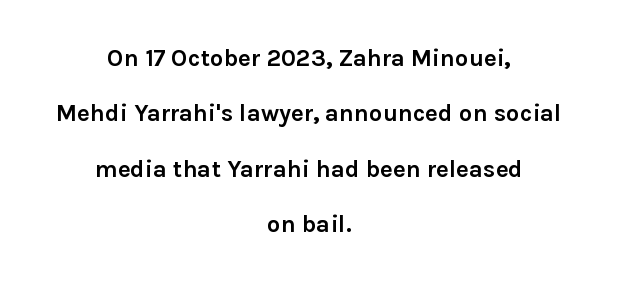
{"italic": "no", "bold": "yes", "underline": "no", "align": "center", "line_spacing": "loose", "line_spacing_ratio": 2.31, "letter_spacing": "normal", "letter_spacing_em": 0.0, "glyph_px": 24}
